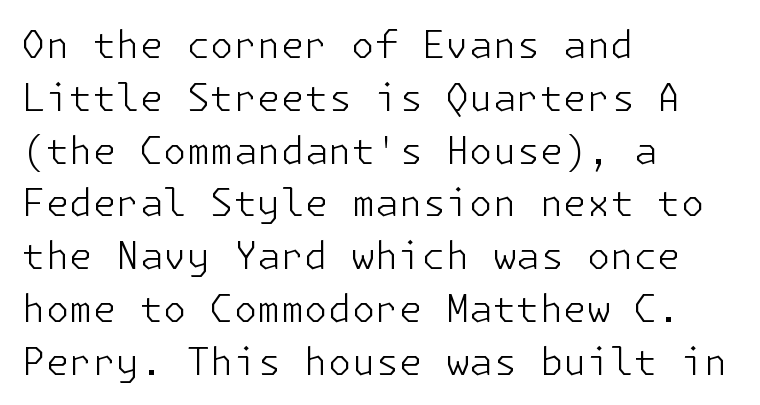
{"serif": "no", "italic": "no", "bold": "no", "weight": "light", "width": "normal", "stroke_contrast": "low", "x_height": "medium", "underline": "no", "align": "left", "line_spacing": "normal", "line_spacing_ratio": 1.39, "letter_spacing": "normal", "letter_spacing_em": 0.0, "glyph_px": 38}
